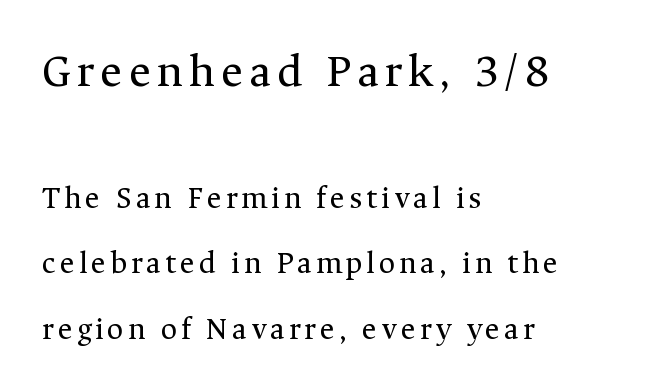
{"serif": "yes", "italic": "no", "bold": "no", "weight": "regular", "width": "normal", "stroke_contrast": "medium", "x_height": "medium", "monospaced": "no", "underline": "no", "align": "left", "line_spacing": "loose", "line_spacing_ratio": 2.05, "larger_block": "first", "size_ratio": 1.5, "glyph_px": 48}
